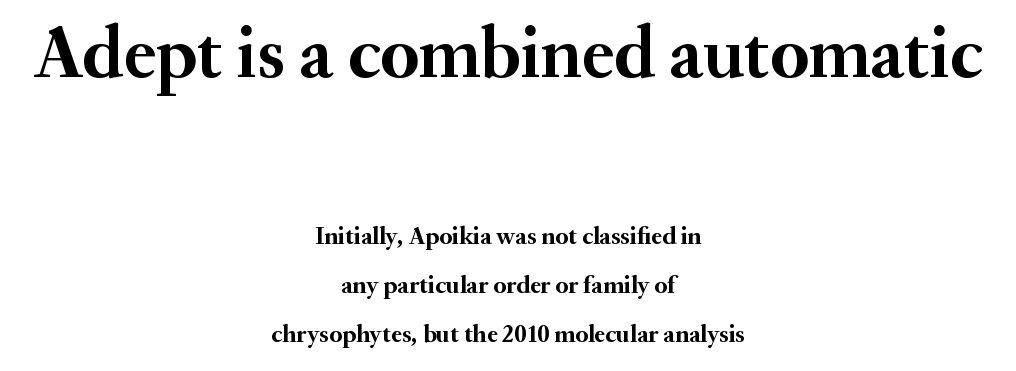
The image shows 74 px semibold serif type, upright; set centered, loose line spacing (1.96x), normal letter spacing, not underlined; the first (top) block is 2.96x larger; medium stroke contrast and a small x-height.
